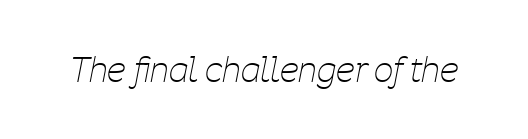
Q: Is the text bold? A: No.
Q: Is the text italic (slanted)? A: Yes, it leans right by about 11 degrees.
Q: Is the text underlined? A: No.
Q: Is the spacing between letters normal or unusually wide? A: Normal.
Q: Width (condensed, normal, or wide)? A: Condensed.
Q: Stroke contrast? A: Low.
Q: x-height? A: Medium.
Q: Monospaced? A: No.
